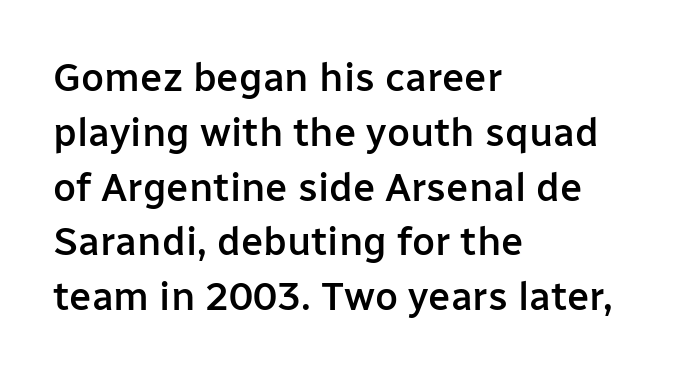
{"serif": "no", "italic": "no", "bold": "semi", "weight": "semibold", "width": "normal", "stroke_contrast": "low", "x_height": "medium", "monospaced": "no", "underline": "no", "align": "left", "line_spacing": "normal", "line_spacing_ratio": 1.37, "letter_spacing": "normal", "letter_spacing_em": 0.0, "glyph_px": 40}
